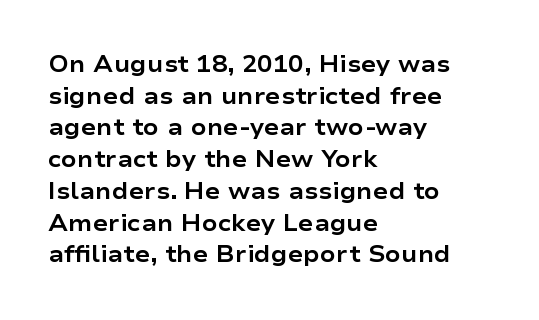
Q: Is the text bold? A: Yes.
Q: Is the text italic (slanted)? A: No, it is upright.
Q: Is the text underlined? A: No.
Q: How is the paragraph aligned? A: Left-aligned.
Q: Is the spacing between letters normal or unusually wide? A: Normal.
Q: Is the spacing between lines tight, normal or loose? A: Normal.
